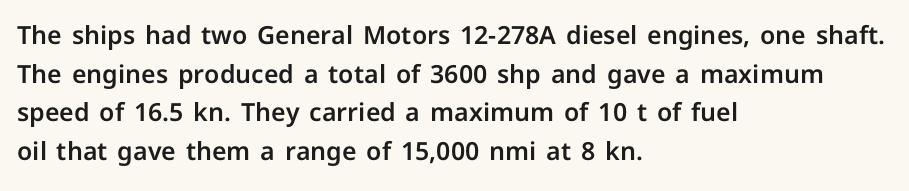
{"italic": "no", "underline": "no", "align": "left", "line_spacing": "normal", "line_spacing_ratio": 1.55, "letter_spacing": "normal", "letter_spacing_em": 0.0, "glyph_px": 25}
